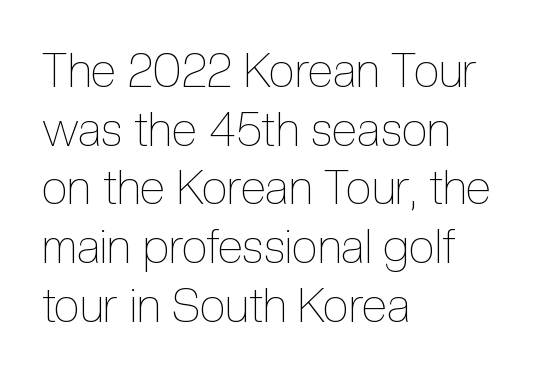
Q: Is the text bold? A: No.
Q: Is the text italic (slanted)? A: No, it is upright.
Q: Is the text underlined? A: No.
Q: How is the paragraph aligned? A: Left-aligned.
Q: Is the spacing between letters normal or unusually wide? A: Normal.
Q: Is the spacing between lines tight, normal or loose? A: Normal.
Q: Width (condensed, normal, or wide)? A: Condensed.
Q: x-height? A: Medium.
Q: Monospaced? A: No.
